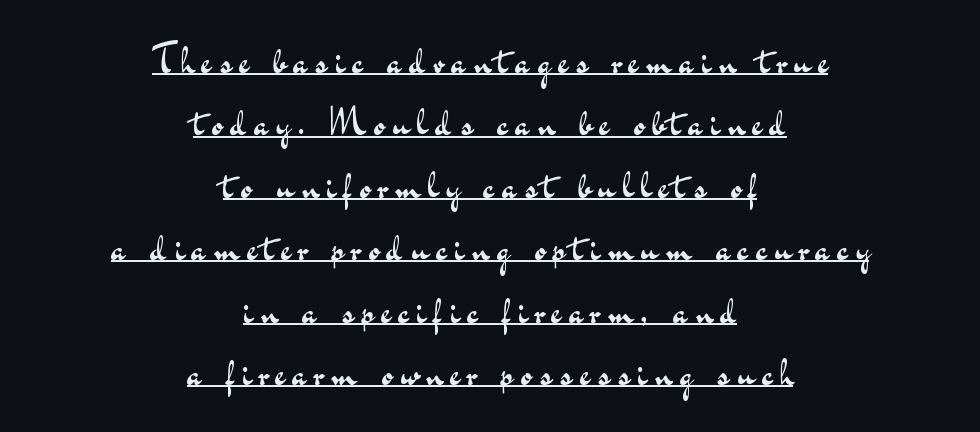
{"serif": "no", "bold": "no", "weight": "regular", "width": "wide", "stroke_contrast": "medium", "x_height": "small", "monospaced": "no", "underline": "yes", "align": "center", "line_spacing": "normal", "line_spacing_ratio": 1.6, "letter_spacing": "wide", "letter_spacing_em": 0.2, "glyph_px": 39}
